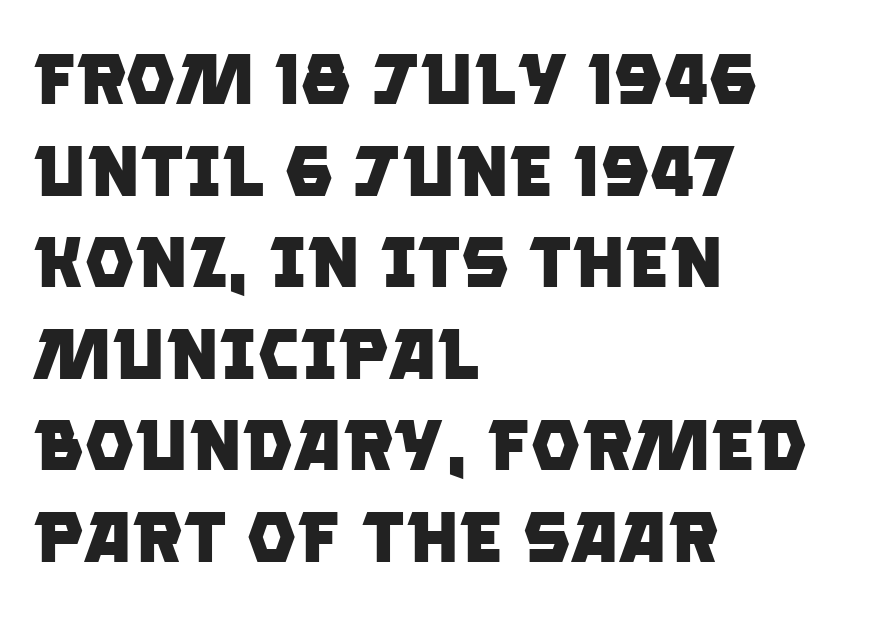
The letters advance in unequal steps, a hallmark of proportional type. Underline: absent. Reading down the column, the eye jumps a familiar distance to each next line. The text was rendered using a sans face with plain stroke endings.
